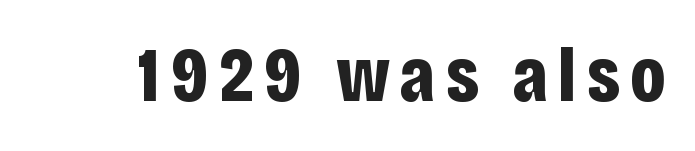
Q: Is the text bold? A: Yes.
Q: Is the text italic (slanted)? A: No, it is upright.
Q: Is the typeface a serif or a sans-serif typeface? A: Sans-serif.
Q: Is the text underlined? A: No.
Q: Width (condensed, normal, or wide)? A: Condensed.
Q: Stroke contrast? A: Low.
Q: x-height? A: Large.
Q: Monospaced? A: No.
